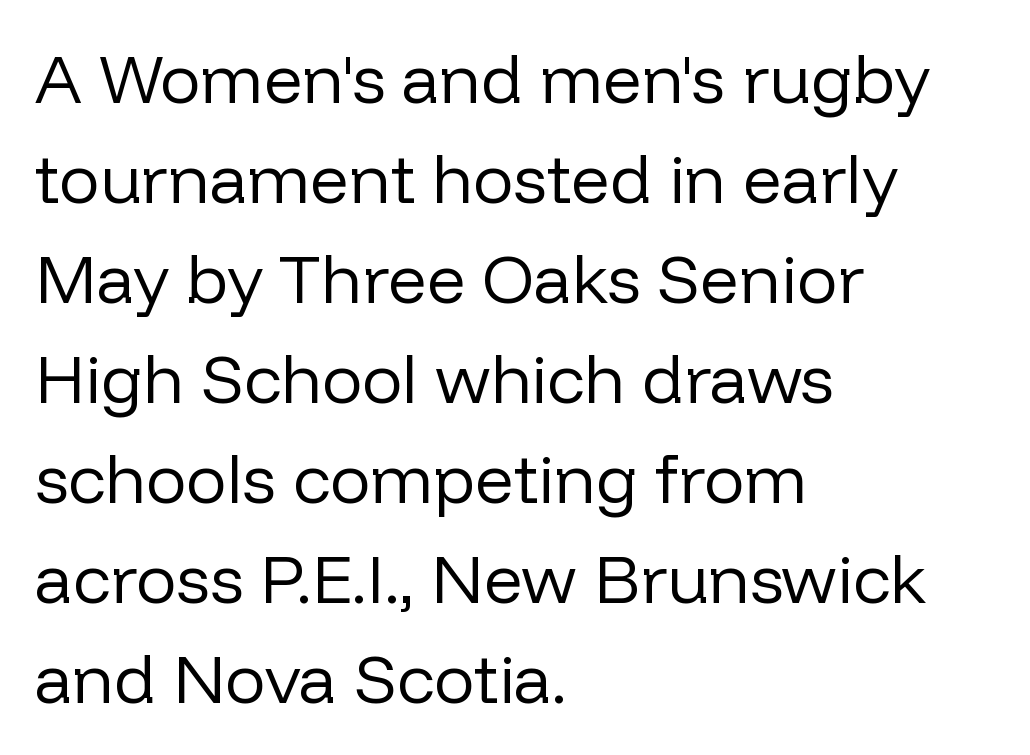
Q: Is the text bold? A: No.
Q: Is the text italic (slanted)? A: No, it is upright.
Q: Is the typeface a serif or a sans-serif typeface? A: Sans-serif.
Q: Is the text underlined? A: No.
Q: How is the paragraph aligned? A: Left-aligned.
Q: Is the spacing between letters normal or unusually wide? A: Normal.
Q: Is the spacing between lines tight, normal or loose? A: Normal.
Q: Width (condensed, normal, or wide)? A: Normal.
Q: Stroke contrast? A: Low.
Q: x-height? A: Medium.
Q: Monospaced? A: No.
